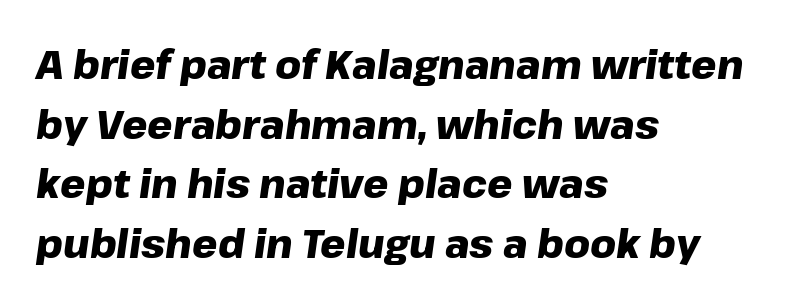
Q: Is the text bold? A: Yes.
Q: Is the text italic (slanted)? A: Yes, it leans right by about 8 degrees.
Q: Is the text underlined? A: No.
Q: How is the paragraph aligned? A: Left-aligned.
Q: Is the spacing between letters normal or unusually wide? A: Normal.
Q: Is the spacing between lines tight, normal or loose? A: Normal.
Q: Width (condensed, normal, or wide)? A: Normal.
Q: Stroke contrast? A: Low.
Q: x-height? A: Medium.
Q: Monospaced? A: No.
